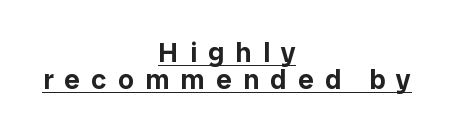
Q: Is the text italic (slanted)? A: No, it is upright.
Q: Is the typeface a serif or a sans-serif typeface? A: Sans-serif.
Q: Is the text underlined? A: Yes.
Q: How is the paragraph aligned? A: Centered.
Q: Is the spacing between letters normal or unusually wide? A: Unusually wide.
Q: Is the spacing between lines tight, normal or loose? A: Tight.
Q: Width (condensed, normal, or wide)? A: Normal.
Q: Stroke contrast? A: Low.
Q: x-height? A: Medium.
Q: Monospaced? A: No.
